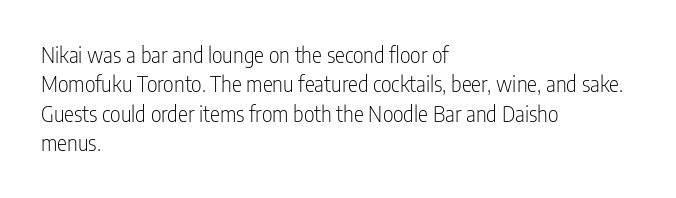
A clean baseline with only descenders dipping below it. If you drew a line through each stem, it would be perfectly vertical. Honestly, the row spacing looks completely unremarkable. Is this a heavy cut? Hardly; it is regular or lighter.
